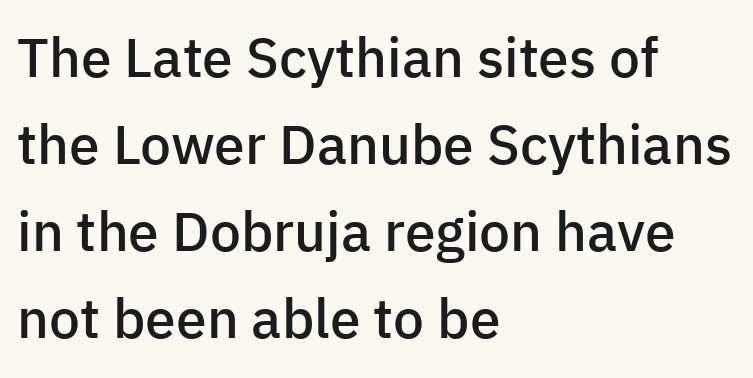
The image shows 55 px semibold sans-serif type, upright; set left-aligned, normal line spacing (1.58x), normal letter spacing, not underlined; low stroke contrast and a medium x-height.
